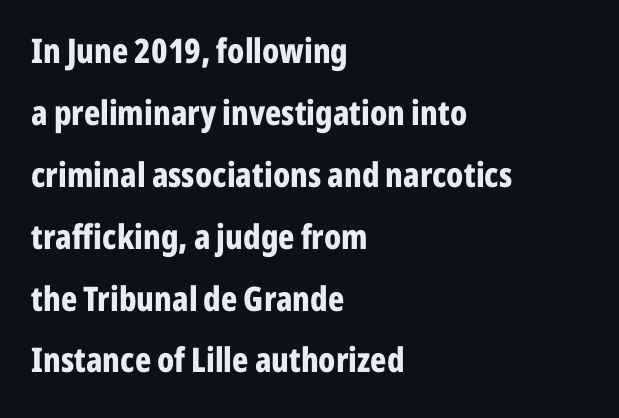
The image shows 34 px bold, condensed sans-serif type, upright; set left-aligned, line spacing 1.82x, normal letter spacing, not underlined; low stroke contrast and a medium x-height.
